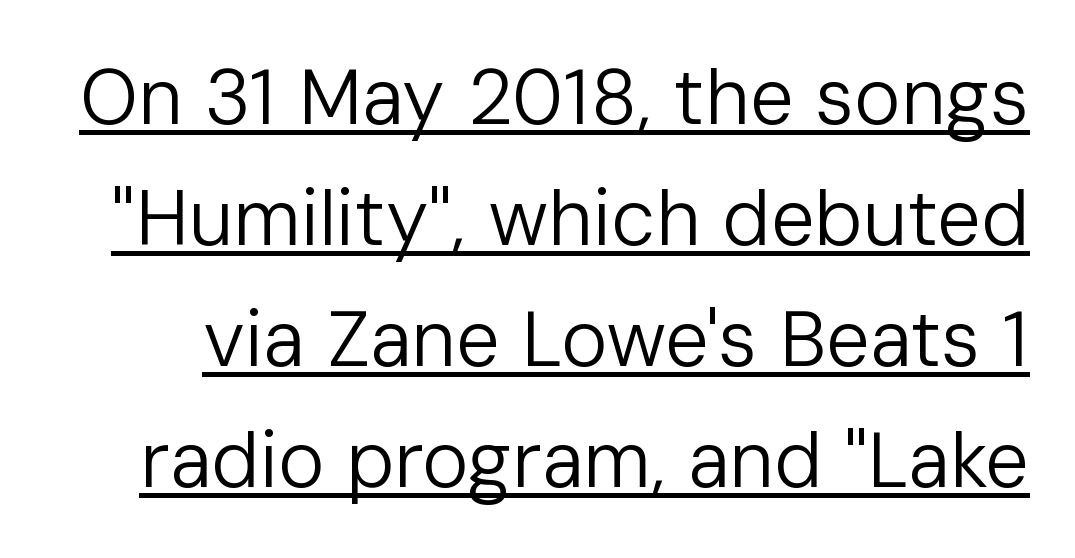
The image shows 78 px regular-weight sans-serif type, upright; set normal line spacing (1.55x), normal letter spacing, underlined; low stroke contrast and a medium x-height.
